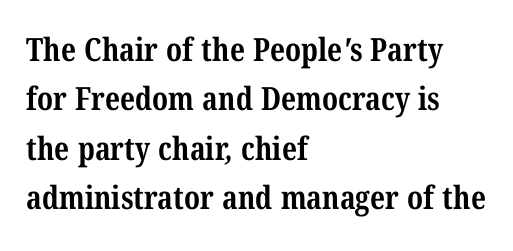
Observe the ordinary spacing: letters are neighbours, not strangers. Descenders are the only things crossing below the line. The typeface chosen for these lines features serifs. A normal amount of white space separates one row of letters from the next. Proportional: the letters do not fall into vertical columns.
